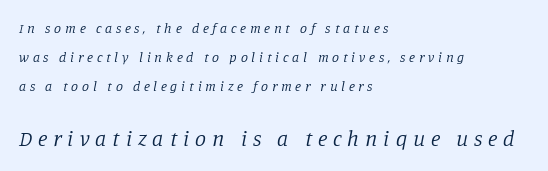
Q: Is the text bold? A: No.
Q: Is the text italic (slanted)? A: Yes, it leans right by about 11 degrees.
Q: Is the text underlined? A: No.
Q: How is the paragraph aligned? A: Left-aligned.
Q: Is the spacing between letters normal or unusually wide? A: Unusually wide.
Q: Is the spacing between lines tight, normal or loose? A: Loose.
Q: Which block of text is set in a larger size, the first (top) or the second (bottom)? A: The second (bottom) one.
